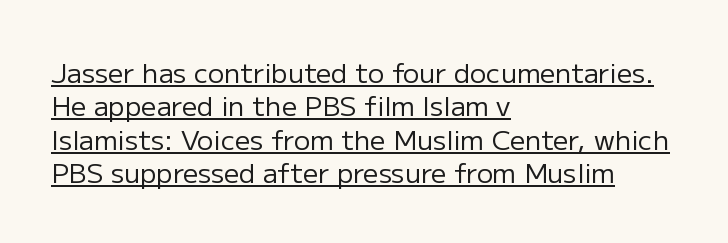
Q: Is the text bold? A: No.
Q: Is the text italic (slanted)? A: No, it is upright.
Q: Is the text underlined? A: Yes.
Q: How is the paragraph aligned? A: Left-aligned.
Q: Is the spacing between letters normal or unusually wide? A: Normal.
